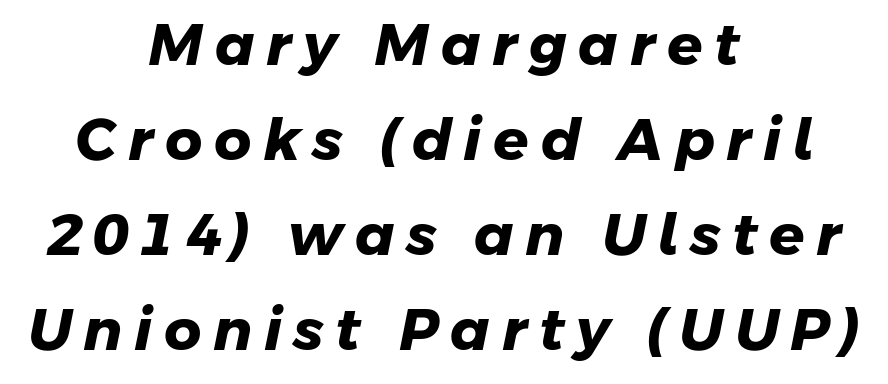
Only glyphs here, with clear space below each row. Notice how descenders clear the ascenders below comfortably — that's standard leading. Strokes here are thick enough to call this a true bold. Each letter keeps its own natural width here, so spacing adapts to shape. The setting favours the middle, as headings and verse often do.
